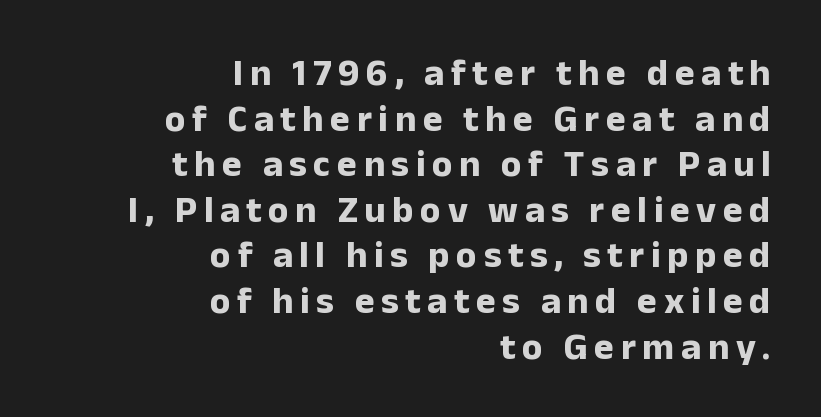
This is roman type, the default non-slanted kind. Unmarked baselines from the first word to the last. The paragraph has a hard right edge and a soft left edge. This sample uses a sans-serif face. Looks like regular typesetting: each glyph gets only the width it needs.
